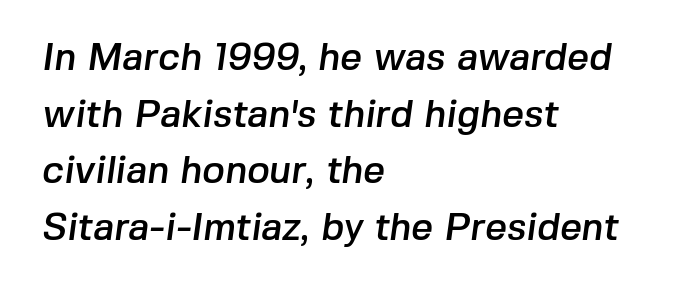
The image shows 38 px sans-serif type; set left-aligned, normal line spacing (1.49x), normal letter spacing, not underlined; low stroke contrast and a medium x-height.
